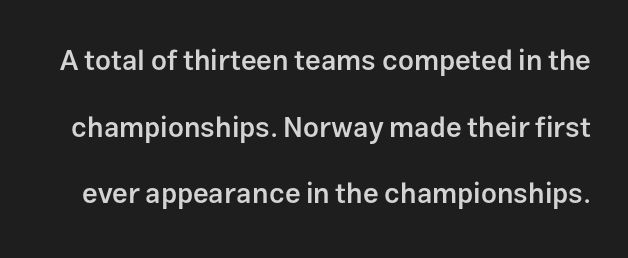
{"serif": "no", "italic": "no", "bold": "semi", "weight": "semibold", "width": "normal", "stroke_contrast": "low", "x_height": "medium", "monospaced": "no", "underline": "no", "line_spacing": "loose", "line_spacing_ratio": 2.38, "letter_spacing": "normal", "letter_spacing_em": 0.0, "glyph_px": 28}
